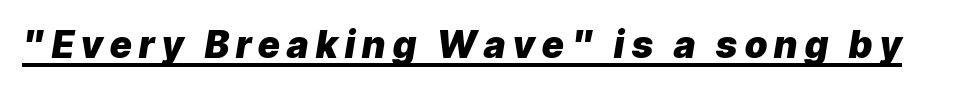
Beneath each row of characters lies a ruled line. Characters follow at a spacing far wider than the type designer built in. Here the designer chose a conventional face with non-uniform glyph widths. The letters are bold, with thick, heavy strokes. Characters are canted at an angle relative to the baseline's perpendicular.
